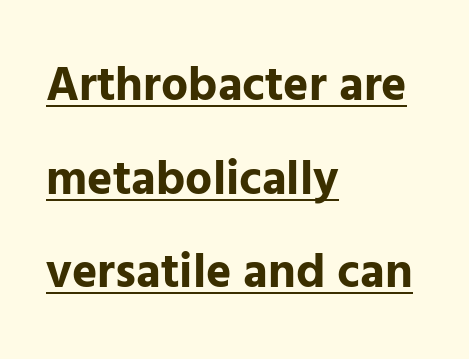
The image shows 48 px bold sans-serif type, upright; set left-aligned, loose line spacing (1.95x), normal letter spacing, underlined; low stroke contrast and a medium x-height.
